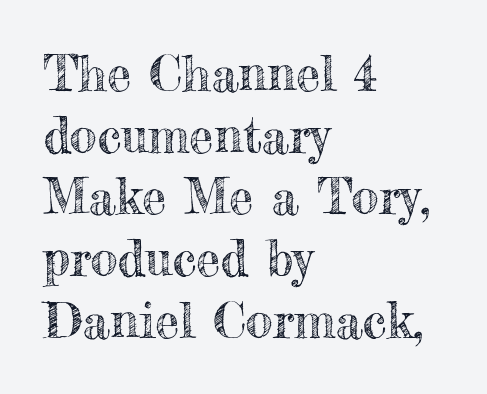
{"italic": "no", "width": "normal", "x_height": "small", "monospaced": "no", "underline": "no", "align": "left", "line_spacing": "normal", "line_spacing_ratio": 1.26, "letter_spacing": "normal", "letter_spacing_em": 0.0, "glyph_px": 49}
